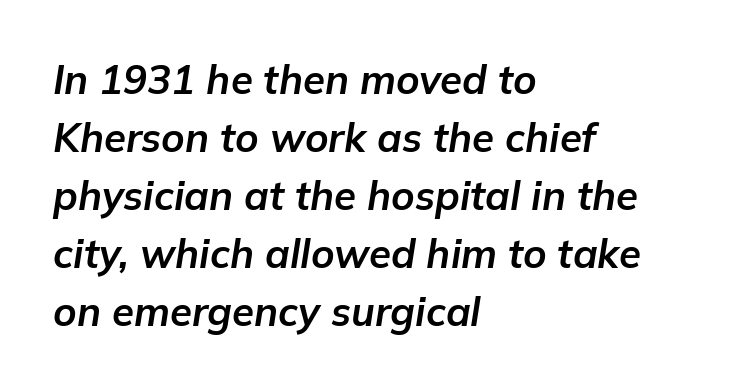
{"italic": "yes", "lean": "right", "slant_degrees": 9, "bold": "yes", "weight": "bold", "width": "normal", "stroke_contrast": "low", "x_height": "medium", "monospaced": "no", "underline": "no", "align": "left", "line_spacing": "normal", "line_spacing_ratio": 1.45, "letter_spacing": "normal", "letter_spacing_em": 0.0, "glyph_px": 40}
